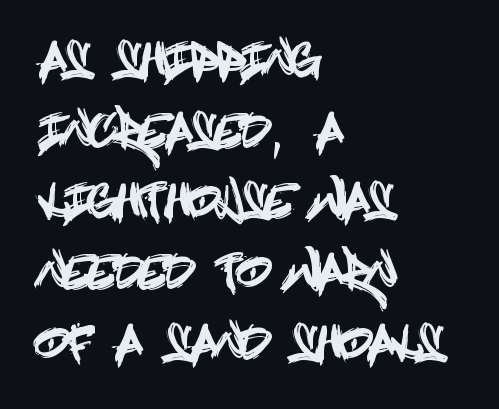
The image shows 45 px condensed sans-serif type; set left-aligned, normal line spacing (1.57x), normal letter spacing, not underlined; a large x-height.
